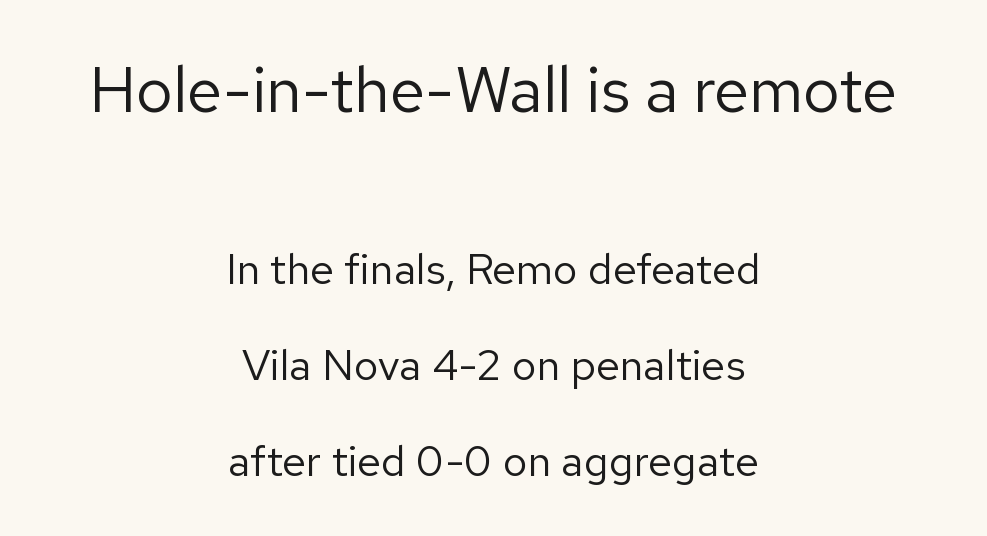
Q: Is the text bold? A: No.
Q: Is the text italic (slanted)? A: No, it is upright.
Q: Is the typeface a serif or a sans-serif typeface? A: Sans-serif.
Q: Is the text underlined? A: No.
Q: How is the paragraph aligned? A: Centered.
Q: Is the spacing between letters normal or unusually wide? A: Normal.
Q: Is the spacing between lines tight, normal or loose? A: Loose.
Q: Which block of text is set in a larger size, the first (top) or the second (bottom)? A: The first (top) one.
Q: Width (condensed, normal, or wide)? A: Normal.
Q: Stroke contrast? A: Low.
Q: x-height? A: Medium.
Q: Monospaced? A: No.
